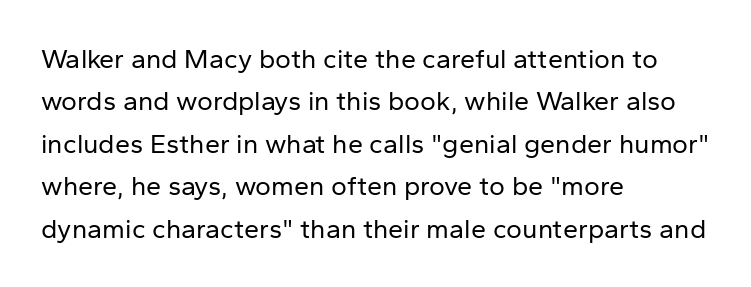
{"italic": "no", "bold": "no", "underline": "no", "align": "left", "line_spacing": "normal", "line_spacing_ratio": 1.57, "letter_spacing": "normal", "letter_spacing_em": 0.0, "glyph_px": 27}
